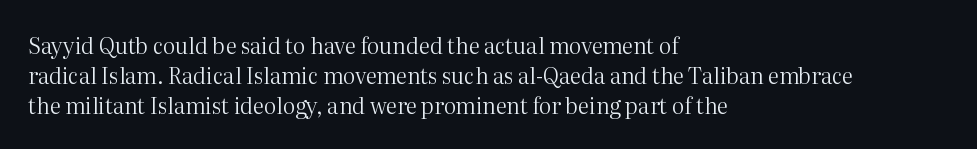
The image shows 22 px text type, upright; set left-aligned, normal line spacing (1.36x), normal letter spacing, not underlined.
